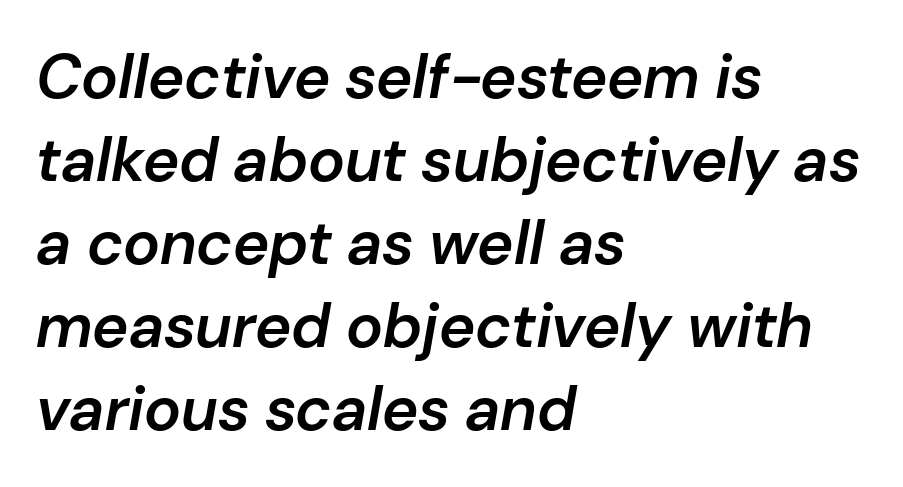
The image shows 62 px semibold type, italic (leaning right); set left-aligned, normal line spacing (1.34x), normal letter spacing, not underlined; low stroke contrast and a medium x-height.
